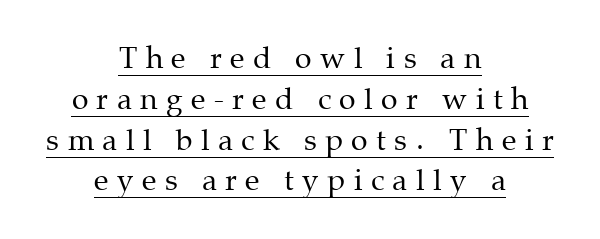
Characters follow at a spacing far wider than the type designer built in. One-word summary of the alignment: center. You could not count columns in this text — the font is proportionally spaced. The cut favours lightness, reaching ordinary text weight at its darkest. This sample uses a serif face. Honestly, the row spacing looks completely unremarkable.
